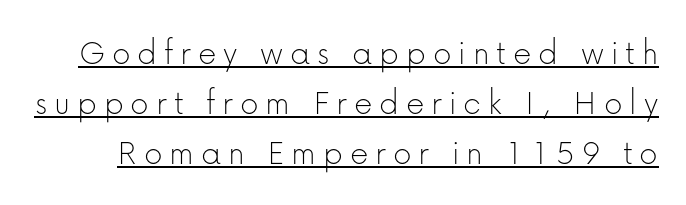
This rendering employs a face without finishing strokes, i.e., a sans-serif. Style check: upright. A continuous stroke trails under the words, as in a hyperlink. Nothing heavy about these letters — not bold at all.
